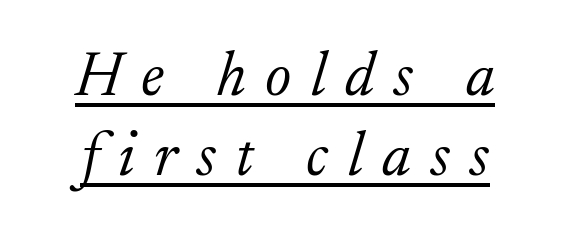
The image shows 62 px light serif type, italic (leaning right); set normal line spacing (1.29x), unusually wide letter spacing (+0.31 em), underlined; low stroke contrast and a small x-height.
